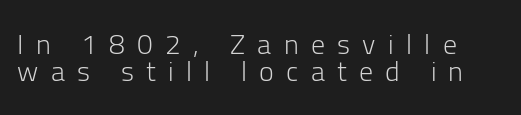
Observe the absence of serifs on each vertical stroke in this sample. Each row of text sits above clean, open space. The letterforms sit at book weight or below. The horizontal fit of the characters is loose and conspicuously gappy.
